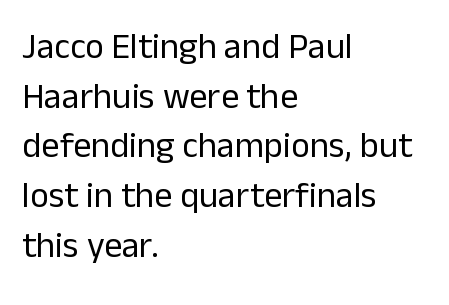
Q: Is the text bold? A: No.
Q: Is the text italic (slanted)? A: No, it is upright.
Q: Is the typeface a serif or a sans-serif typeface? A: Sans-serif.
Q: Is the text underlined? A: No.
Q: How is the paragraph aligned? A: Left-aligned.
Q: Is the spacing between letters normal or unusually wide? A: Normal.
Q: Is the spacing between lines tight, normal or loose? A: Normal.
Q: Width (condensed, normal, or wide)? A: Normal.
Q: Stroke contrast? A: Low.
Q: x-height? A: Medium.
Q: Monospaced? A: No.
